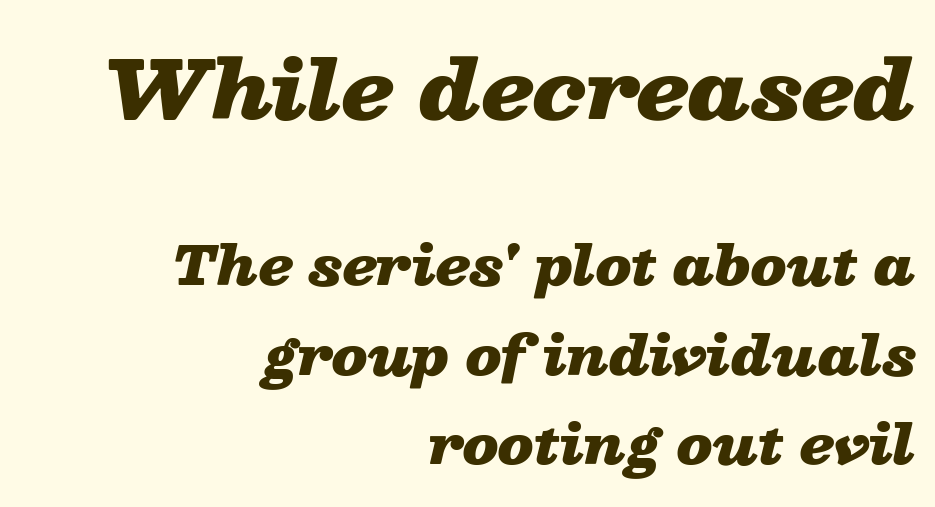
The face used here appears at its bigger size in the upper chunk. Quick note: italic. The gap between lines stays unmarked. Does the weight exceed regular? Yes, all the way to bold. Default kerning and tracking; the words read as compact shapes.
